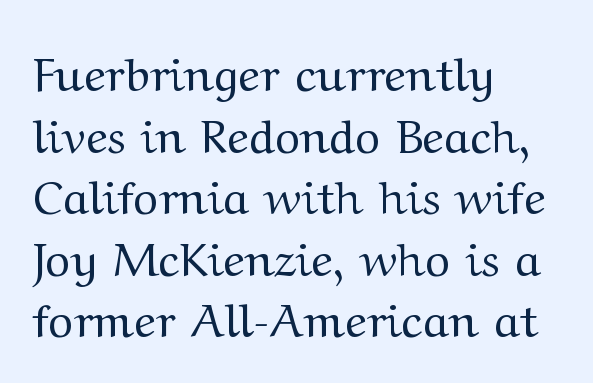
{"serif": "yes", "italic": "no", "bold": "no", "weight": "regular", "width": "wide", "stroke_contrast": "medium", "x_height": "medium", "monospaced": "no", "underline": "no", "align": "left", "line_spacing": "normal", "line_spacing_ratio": 1.31, "letter_spacing": "normal", "letter_spacing_em": 0.0, "glyph_px": 47}
